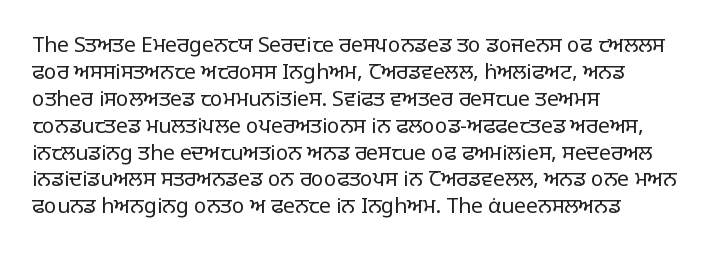
{"italic": "no", "bold": "no", "underline": "no", "align": "left", "line_spacing": "normal", "line_spacing_ratio": 1.28, "letter_spacing": "normal", "letter_spacing_em": 0.0, "glyph_px": 21}
